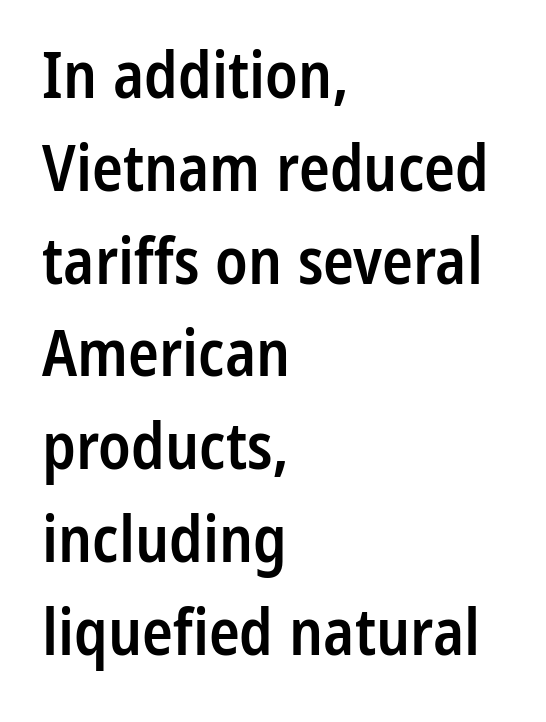
Q: Is the text bold? A: Semi-bold.
Q: Is the text italic (slanted)? A: No, it is upright.
Q: Is the typeface a serif or a sans-serif typeface? A: Sans-serif.
Q: Is the text underlined? A: No.
Q: How is the paragraph aligned? A: Left-aligned.
Q: Is the spacing between letters normal or unusually wide? A: Normal.
Q: Is the spacing between lines tight, normal or loose? A: Normal.
Q: Width (condensed, normal, or wide)? A: Condensed.
Q: Stroke contrast? A: Low.
Q: x-height? A: Medium.
Q: Monospaced? A: No.
